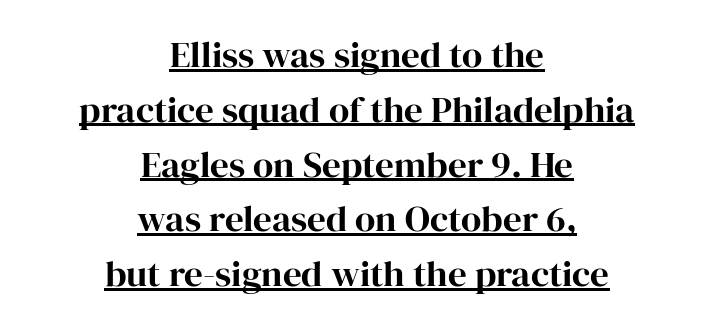
Q: Is the text bold? A: Yes.
Q: Is the text italic (slanted)? A: No, it is upright.
Q: Is the typeface a serif or a sans-serif typeface? A: Serif.
Q: Is the text underlined? A: Yes.
Q: How is the paragraph aligned? A: Centered.
Q: Is the spacing between letters normal or unusually wide? A: Normal.
Q: Is the spacing between lines tight, normal or loose? A: Normal.
Q: Width (condensed, normal, or wide)? A: Normal.
Q: Stroke contrast? A: High.
Q: x-height? A: Medium.
Q: Monospaced? A: No.
